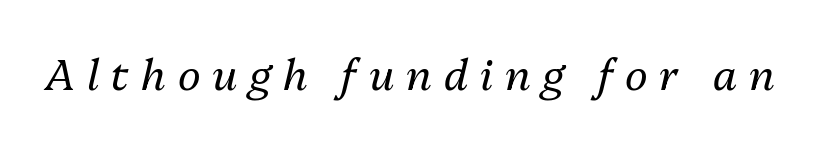
Quick note: italic. Lines of text with bare space underneath. You could not count columns in this text — the font is proportionally spaced. Stems and bowls with no extra thickness — not bold.
